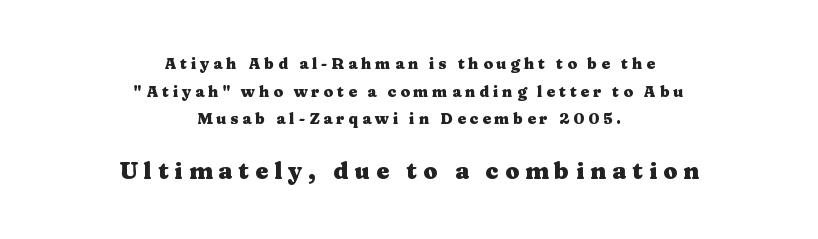
Reading top to bottom, the characters get bigger at the block break. Glyph-to-glyph distance is far greater than everyday printed text. Emphasis by weight is at full strength: bold. The specimen omits any rule beneath the text block's lines. The rag falls on both sides of this text block equally. Style check: upright.
